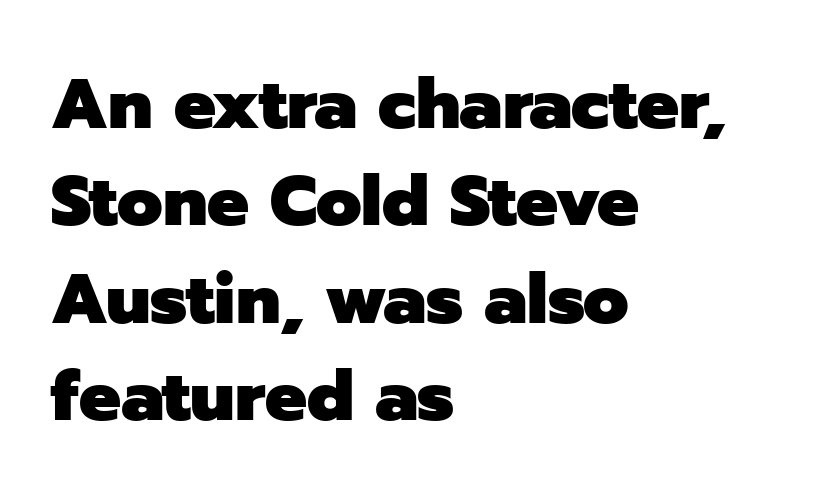
{"serif": "no", "italic": "no", "bold": "yes", "weight": "heavy", "width": "normal", "stroke_contrast": "low", "x_height": "medium", "monospaced": "no", "underline": "no", "align": "left", "line_spacing": "normal", "line_spacing_ratio": 1.39, "letter_spacing": "normal", "letter_spacing_em": 0.0, "glyph_px": 70}
